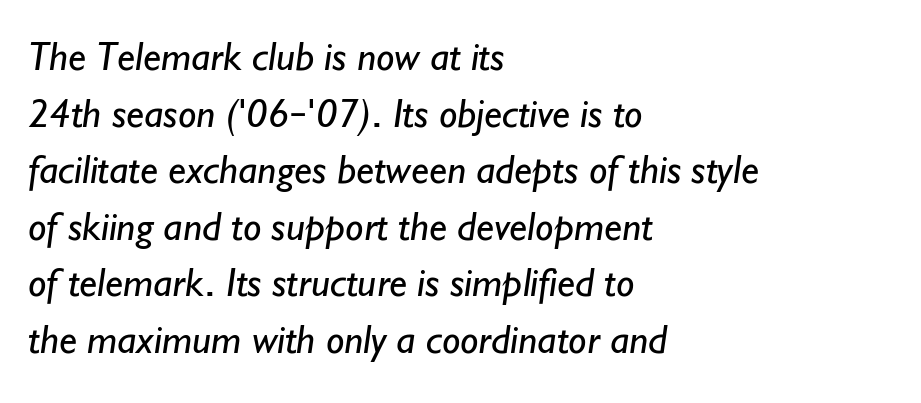
Q: Is the text bold? A: No.
Q: Is the typeface a serif or a sans-serif typeface? A: Sans-serif.
Q: Is the text underlined? A: No.
Q: How is the paragraph aligned? A: Left-aligned.
Q: Is the spacing between letters normal or unusually wide? A: Normal.
Q: Is the spacing between lines tight, normal or loose? A: Normal.
Q: Width (condensed, normal, or wide)? A: Normal.
Q: Stroke contrast? A: Low.
Q: x-height? A: Small.
Q: Monospaced? A: No.
